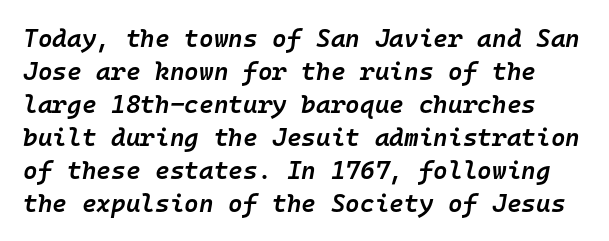
{"italic": "yes", "lean": "right", "slant_degrees": 10, "bold": "semi", "underline": "no", "line_spacing": "normal", "line_spacing_ratio": 1.32, "letter_spacing": "normal", "letter_spacing_em": 0.0, "glyph_px": 25}
